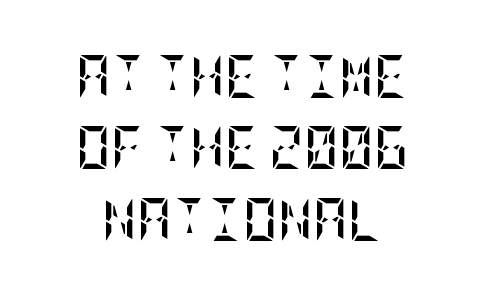
Q: Is the text bold? A: Yes.
Q: Is the text italic (slanted)? A: No, it is upright.
Q: Is the text underlined? A: No.
Q: Is the spacing between letters normal or unusually wide? A: Normal.
Q: Is the spacing between lines tight, normal or loose? A: Normal.
Q: Width (condensed, normal, or wide)? A: Condensed.
Q: Stroke contrast? A: Low.
Q: x-height? A: Large.
